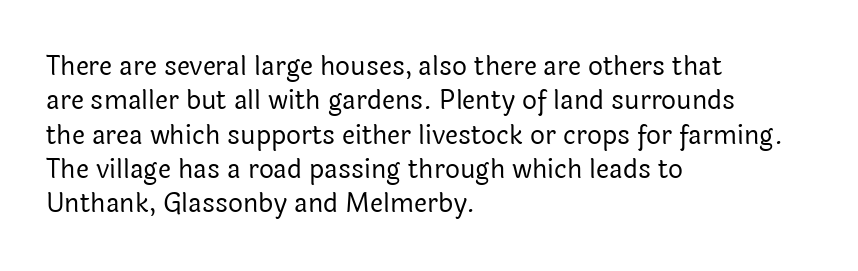
{"italic": "no", "bold": "no", "underline": "no", "align": "left", "line_spacing": "normal", "line_spacing_ratio": 1.32, "letter_spacing": "normal", "letter_spacing_em": 0.0, "glyph_px": 26}
